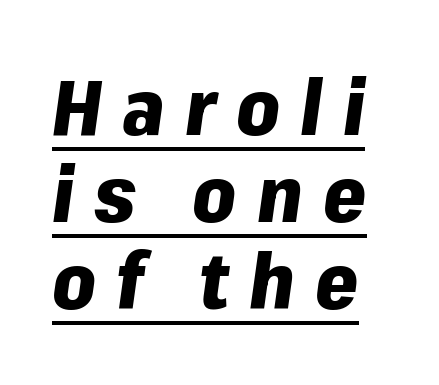
This block would grow much taller if given ordinary leading; it's compressed now. You can tell it's italic because the verticals aren't actually vertical. How heavy is the stroke? Heavy — this is a bold. Compared with undecorated copy, this sample adds a rule below the words. Spacing verdict: proportional, widths tailored to each character.
